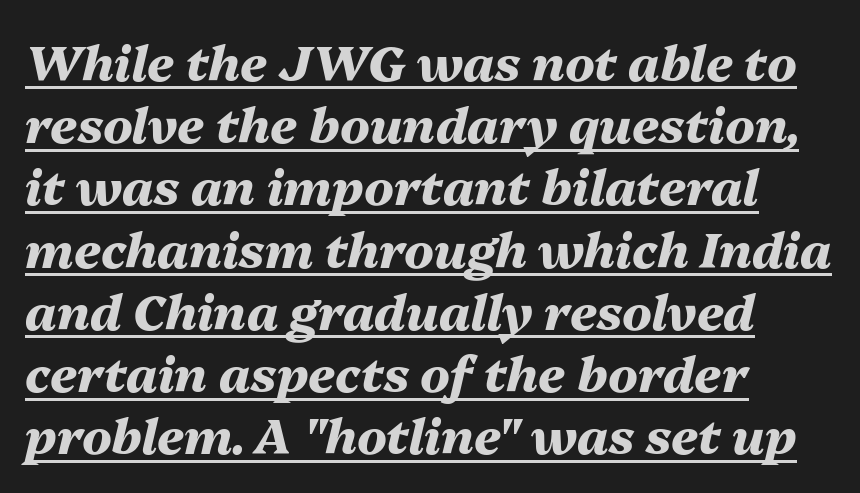
{"italic": "yes", "lean": "right", "slant_degrees": 13, "bold": "yes", "weight": "heavy", "width": "normal", "stroke_contrast": "medium", "x_height": "medium", "monospaced": "no", "underline": "yes", "align": "left", "line_spacing": "normal", "line_spacing_ratio": 1.27, "letter_spacing": "normal", "letter_spacing_em": 0.0, "glyph_px": 49}
